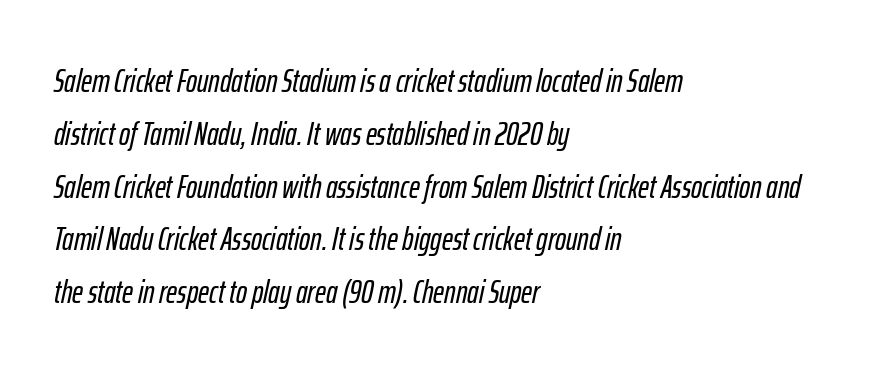
The image shows 33 px condensed type, italic (leaning right); set left-aligned, normal line spacing (1.6x), normal letter spacing, not underlined; low stroke contrast and a medium x-height.
